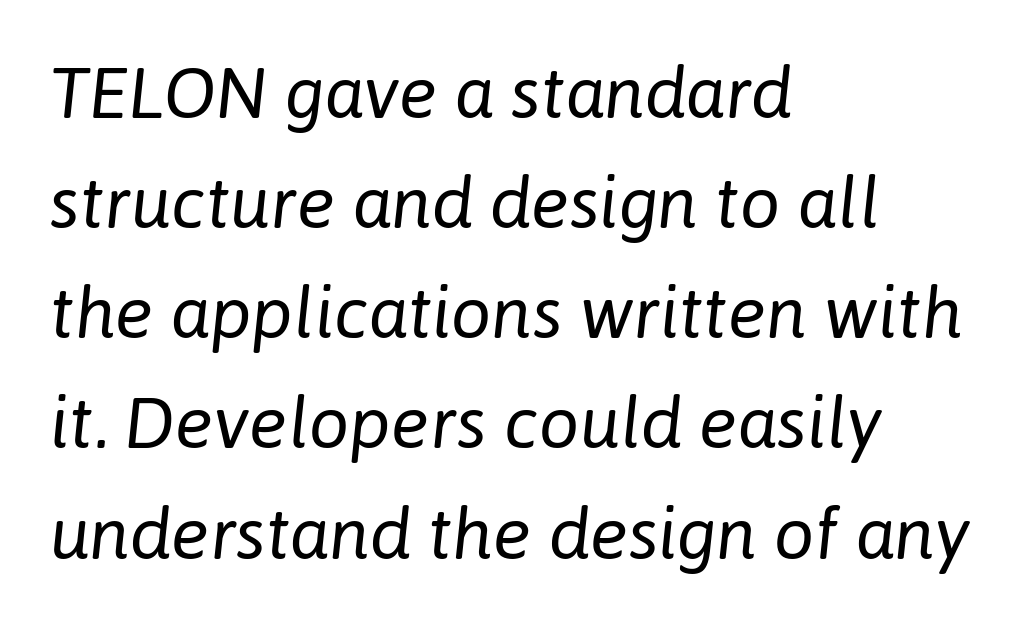
The image shows 72 px regular-weight type, italic (leaning right); set left-aligned, normal line spacing (1.53x), normal letter spacing, not underlined; low stroke contrast and a medium x-height.
